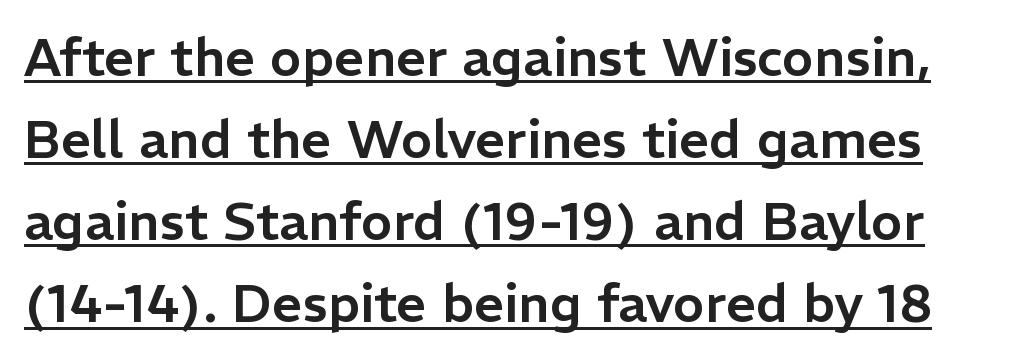
The image shows 53 px sans-serif type, upright; set normal line spacing (1.55x), normal letter spacing, underlined; low stroke contrast and a medium x-height.
